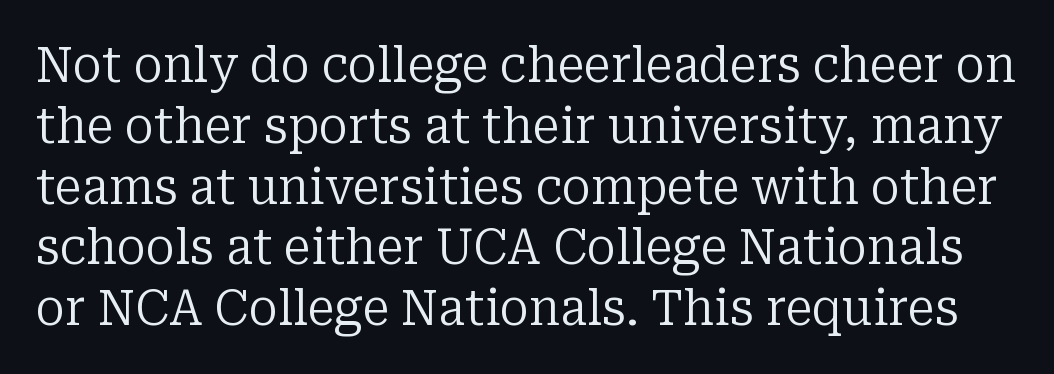
{"serif": "yes", "italic": "no", "bold": "no", "weight": "regular", "width": "normal", "stroke_contrast": "low", "x_height": "medium", "monospaced": "no", "underline": "no", "line_spacing_ratio": 1.24, "letter_spacing": "normal", "letter_spacing_em": 0.0, "glyph_px": 49}
